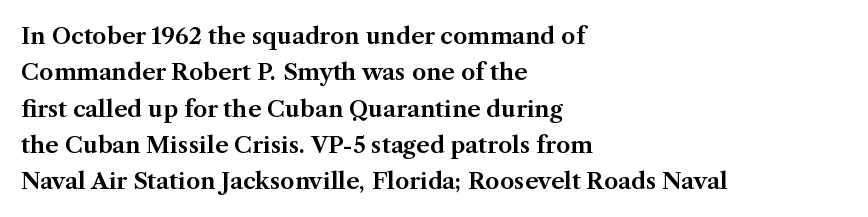
The image shows 23 px text type, upright; set left-aligned, normal line spacing (1.58x), normal letter spacing, not underlined.
